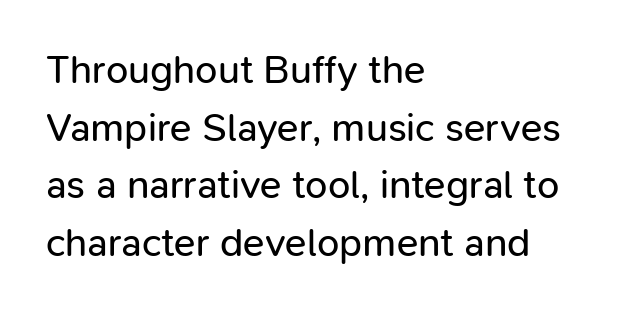
There is no visible air inserted between adjacent glyphs. This sample is left-justified, so line endings fall wherever the words run out. Unlike a traditional serif, this face leaves its strokes unadorned. Words float on clear page, feet unadorned. The letters advance in unequal steps, a hallmark of proportional type.
